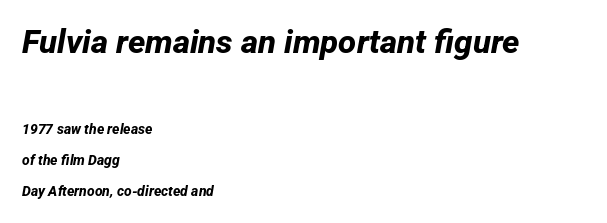
In this sample the first text group is rendered at the bigger scale. These words are printed bold, with thick strokes throughout. The face used here is proportionally spaced, like ordinary book or web type. Compared with typical paragraphs, the rows here are farther apart.
